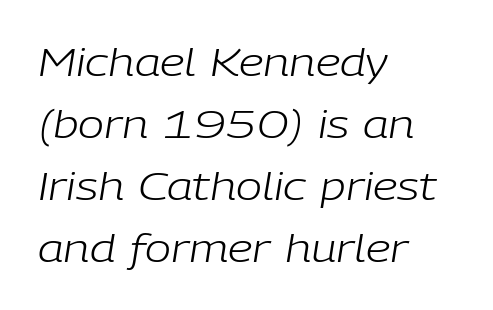
Q: Is the text bold? A: No.
Q: Is the text italic (slanted)? A: Yes, it leans right by about 9 degrees.
Q: Is the text underlined? A: No.
Q: How is the paragraph aligned? A: Left-aligned.
Q: Is the spacing between letters normal or unusually wide? A: Normal.
Q: Is the spacing between lines tight, normal or loose? A: Normal.
Q: Width (condensed, normal, or wide)? A: Normal.
Q: Stroke contrast? A: Low.
Q: x-height? A: Medium.
Q: Monospaced? A: No.
